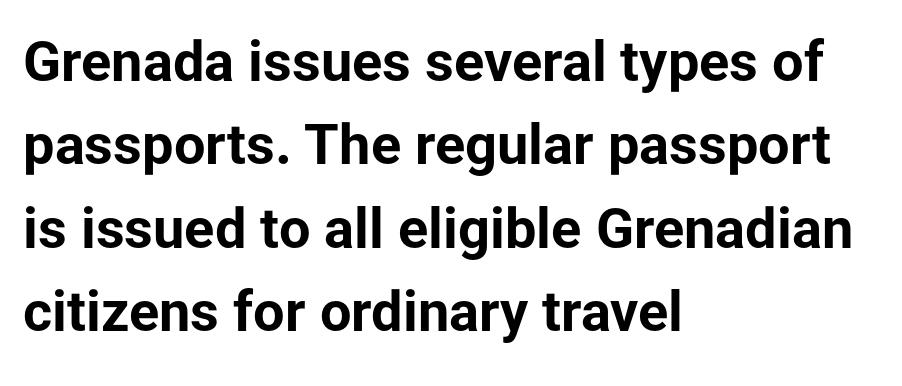
Letter spacing: default. Thick stems and heavy bowls — unmistakably bold. Anything drawn beneath the words? Only blank space. The rendering uses natural spacing where letterforms have individual widths.
